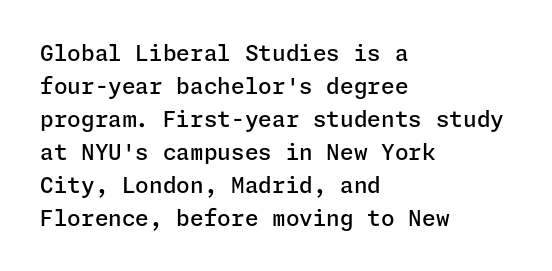
Ascenders rise straight up at ninety degrees. No word sits above an underline. Casual observation: everything's shoved over to the left. Between one letter and the next there's only the usual sliver of space.
